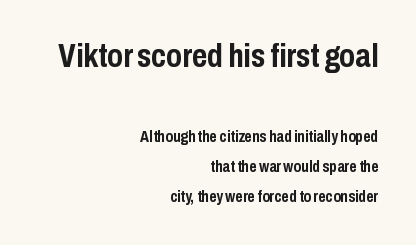
The passage shown is typed in a proportional face where columns would drift. Stroke thickness is high; the sample reads as a true bold. Unlike a traditional serif, this face leaves its strokes unadorned. Style check: upright. Bare-footed words on every line. Characters follow at the spacing the type designer built in.
